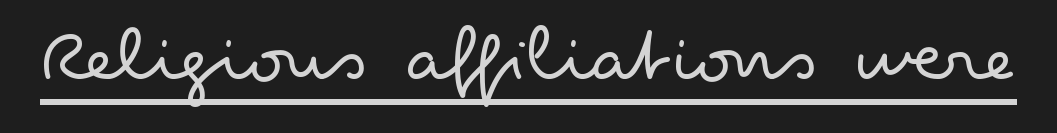
Q: Is the text bold? A: No.
Q: Is the text italic (slanted)? A: No, it is upright.
Q: Is the typeface a serif or a sans-serif typeface? A: Sans-serif.
Q: Is the text underlined? A: Yes.
Q: Is the spacing between letters normal or unusually wide? A: Normal.
Q: Width (condensed, normal, or wide)? A: Wide.
Q: Stroke contrast? A: Low.
Q: x-height? A: Small.
Q: Monospaced? A: No.
